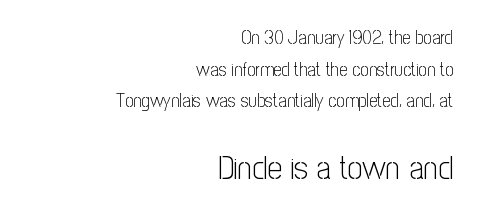
The image shows 33 px light, condensed sans-serif type, upright; set right-aligned, normal line spacing (1.66x), normal letter spacing, not underlined; the second (bottom) block is 1.74x larger; low stroke contrast and a medium x-height.
